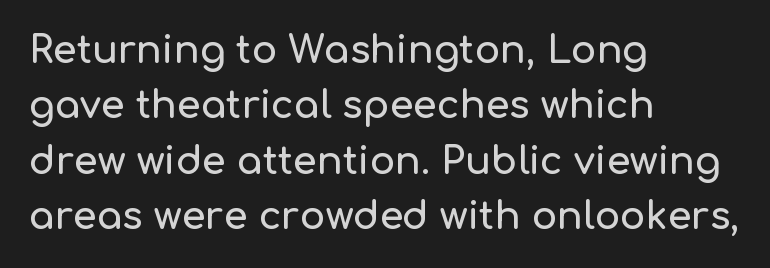
The image shows 38 px sans-serif type, upright; set left-aligned, normal line spacing (1.46x), normal letter spacing, not underlined; low stroke contrast and a medium x-height.
